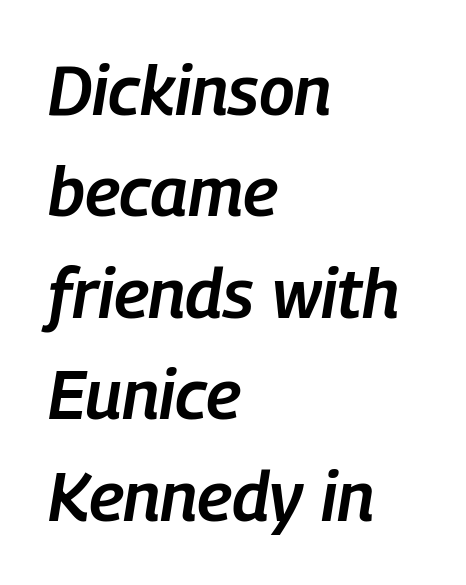
Q: Is the text bold? A: Semi-bold.
Q: Is the text italic (slanted)? A: Yes, it leans right by about 9 degrees.
Q: Is the text underlined? A: No.
Q: How is the paragraph aligned? A: Left-aligned.
Q: Is the spacing between letters normal or unusually wide? A: Normal.
Q: Is the spacing between lines tight, normal or loose? A: Normal.
Q: Width (condensed, normal, or wide)? A: Condensed.
Q: Stroke contrast? A: Low.
Q: x-height? A: Medium.
Q: Monospaced? A: No.
